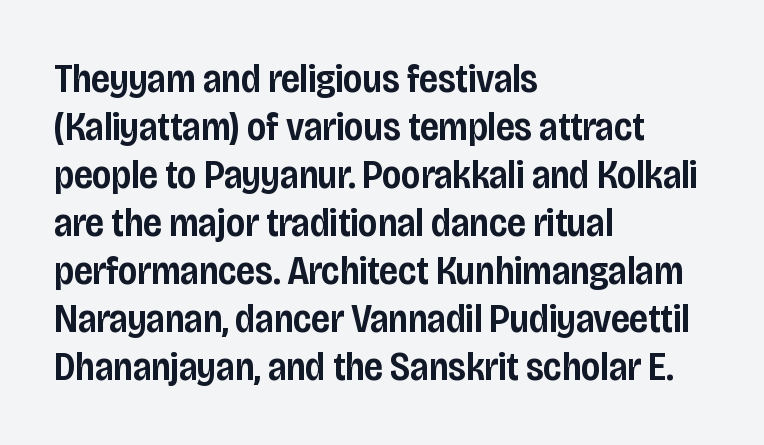
The image shows 40 px semibold, condensed sans-serif type, upright; set left-aligned, line spacing 1.2x, normal letter spacing, not underlined; low stroke contrast and a large x-height.
